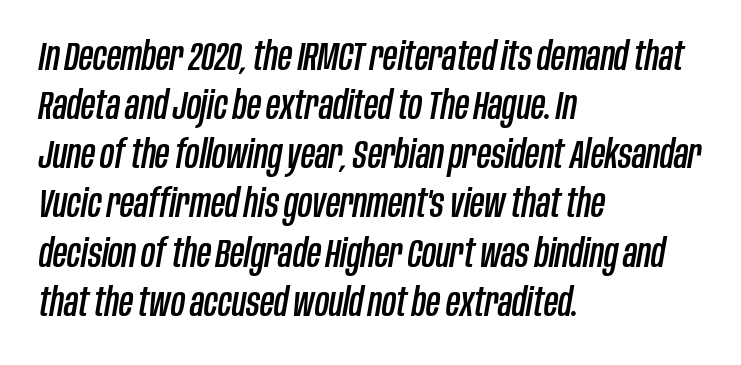
{"italic": "yes", "lean": "right", "slant_degrees": 10, "width": "condensed", "stroke_contrast": "low", "x_height": "large", "monospaced": "no", "underline": "no", "align": "left", "line_spacing": "normal", "line_spacing_ratio": 1.26, "letter_spacing": "normal", "letter_spacing_em": 0.0, "glyph_px": 39}
